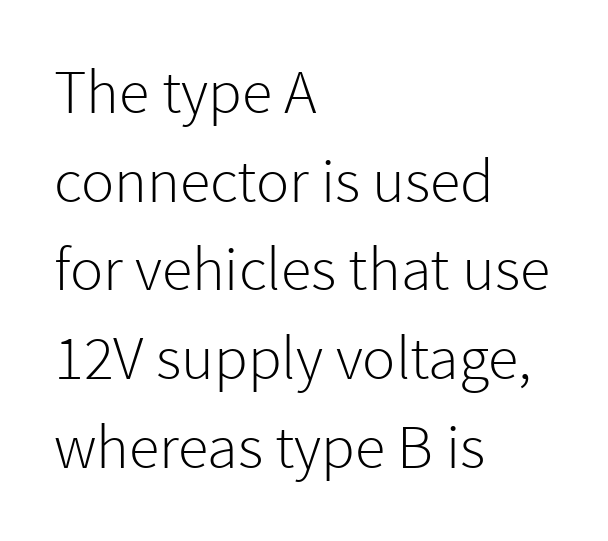
The image shows 62 px light sans-serif type, upright; set left-aligned, normal line spacing (1.43x), normal letter spacing, not underlined; low stroke contrast and a medium x-height.
